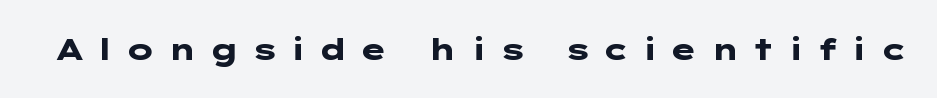
Clear beneath every line of the passage. Emphasis by weight is at full strength: bold. Letter spacing: wide. Type style note: lacks serifs. The typography opts for an upright posture over an oblique one.
